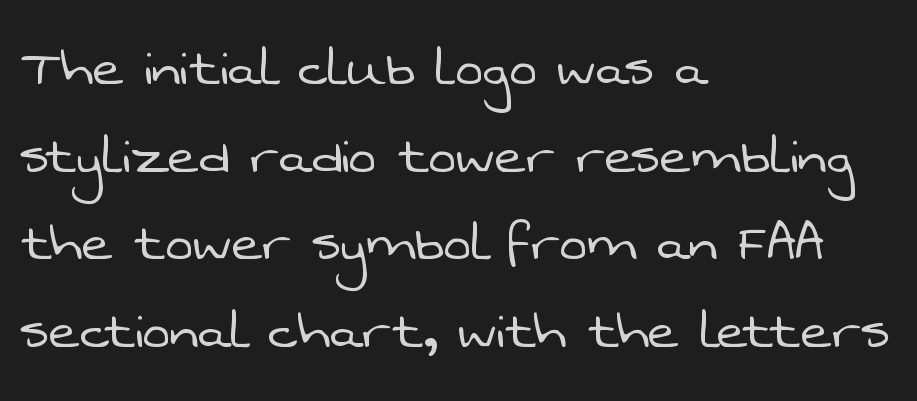
Q: Is the text bold? A: No.
Q: Is the typeface a serif or a sans-serif typeface? A: Sans-serif.
Q: Is the text underlined? A: No.
Q: How is the paragraph aligned? A: Left-aligned.
Q: Is the spacing between letters normal or unusually wide? A: Normal.
Q: Is the spacing between lines tight, normal or loose? A: Normal.
Q: Width (condensed, normal, or wide)? A: Normal.
Q: Stroke contrast? A: Low.
Q: x-height? A: Medium.
Q: Monospaced? A: No.
